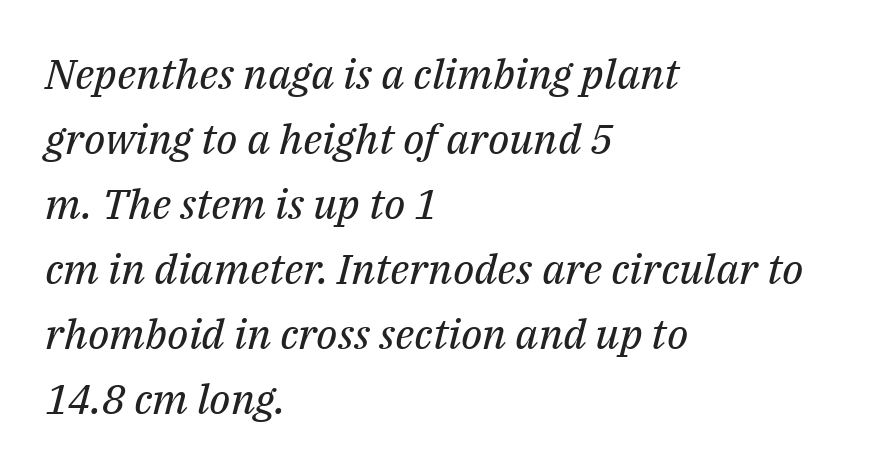
Q: Is the text bold? A: No.
Q: Is the text italic (slanted)? A: Yes, it leans right by about 14 degrees.
Q: Is the typeface a serif or a sans-serif typeface? A: Serif.
Q: Is the text underlined? A: No.
Q: How is the paragraph aligned? A: Left-aligned.
Q: Is the spacing between letters normal or unusually wide? A: Normal.
Q: Is the spacing between lines tight, normal or loose? A: Normal.
Q: Width (condensed, normal, or wide)? A: Normal.
Q: Stroke contrast? A: Medium.
Q: x-height? A: Medium.
Q: Monospaced? A: No.
